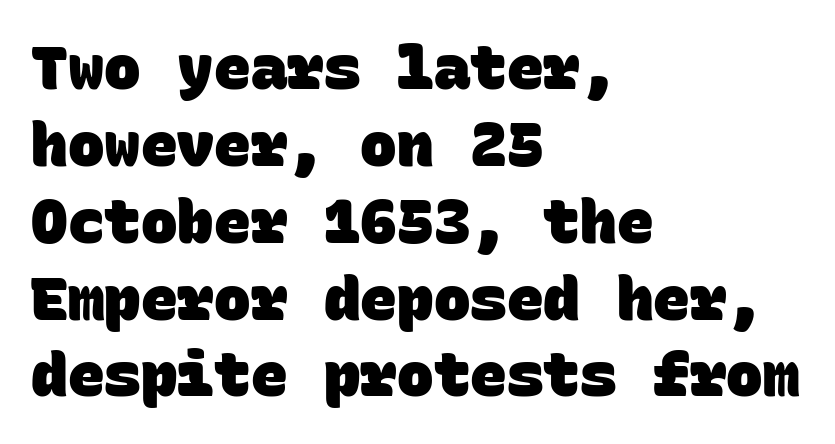
Q: Is the text bold? A: Yes.
Q: Is the typeface a serif or a sans-serif typeface? A: Sans-serif.
Q: Is the text underlined? A: No.
Q: How is the paragraph aligned? A: Left-aligned.
Q: Is the spacing between letters normal or unusually wide? A: Normal.
Q: Is the spacing between lines tight, normal or loose? A: Normal.
Q: Width (condensed, normal, or wide)? A: Normal.
Q: Stroke contrast? A: Low.
Q: x-height? A: Large.
Q: Monospaced? A: Yes.
